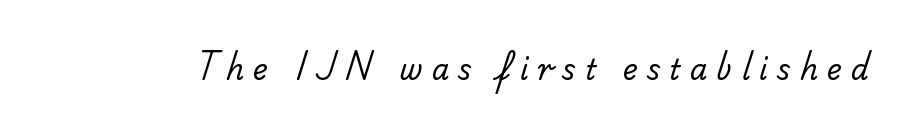
Caption: face not bold, strokes unweighted. Glyph-to-glyph distance is far greater than everyday printed text. Stroke terminals: plain, sans-serif. These lines are rendered in a variable-pitch font. The area under the type is left untouched.
